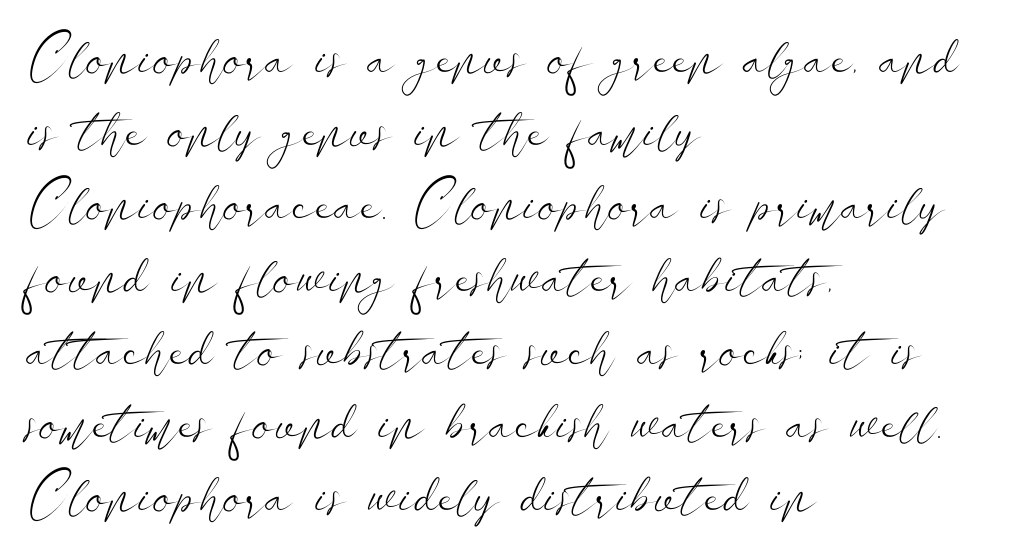
{"serif": "no", "bold": "no", "weight": "light", "width": "wide", "stroke_contrast": "low", "x_height": "small", "monospaced": "no", "underline": "no", "align": "left", "line_spacing": "normal", "line_spacing_ratio": 1.28, "letter_spacing": "normal", "letter_spacing_em": 0.0, "glyph_px": 57}
